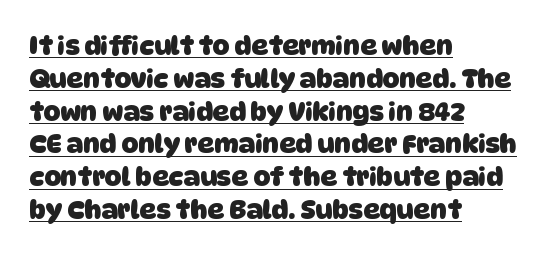
Looks like someone drew a line under every word here. Every row of glyphs begins at an identical x-position on the left. This is heavy type, rendered in bold. The line-height multiplier appears to be the usual default.
